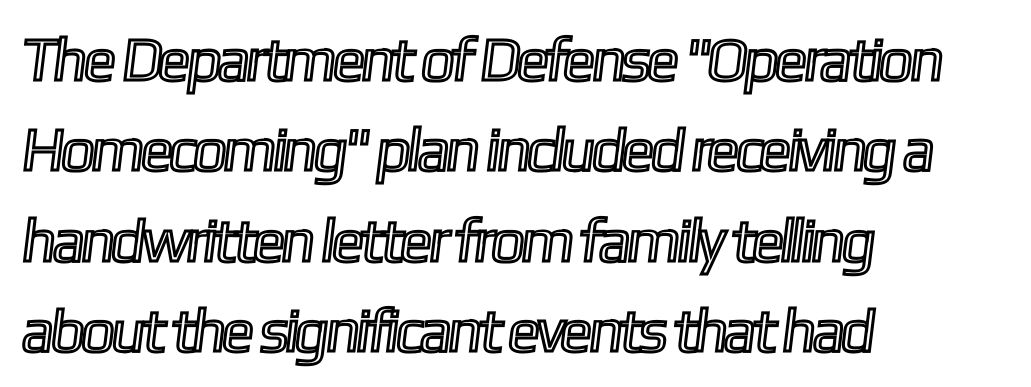
The image shows 61 px condensed type; set left-aligned, normal line spacing (1.48x), normal letter spacing, not underlined; a medium x-height.
